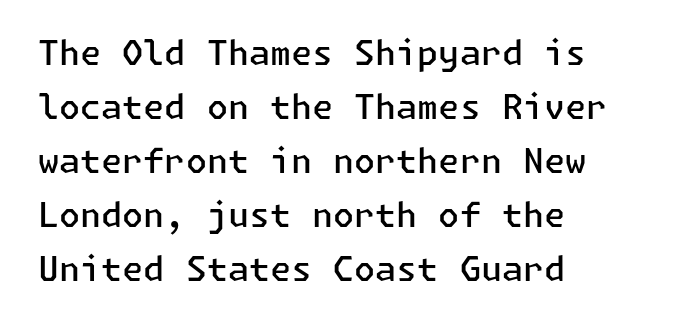
{"serif": "no", "italic": "no", "bold": "semi", "weight": "semibold", "width": "normal", "stroke_contrast": "low", "x_height": "medium", "underline": "no", "align": "left", "line_spacing": "normal", "line_spacing_ratio": 1.59, "letter_spacing": "normal", "letter_spacing_em": 0.0, "glyph_px": 34}
